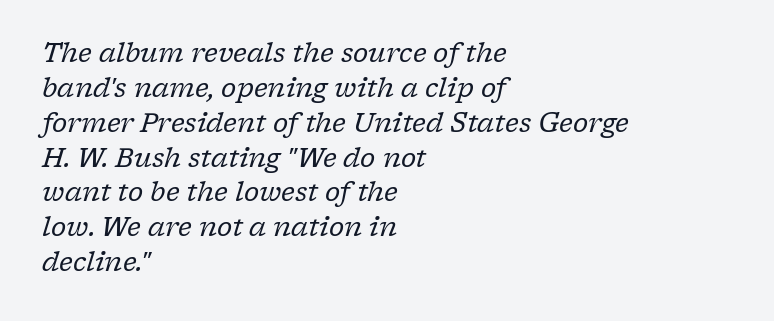
Caption: multi-line text, flush left, ragged right. There's an unmistakable incline to the writing here. Students, observe: this is what conventionally led text looks like. The area under the type is left untouched. These lines keep a tight, regular rhythm from letter to letter. The characters are drawn with everyday or finer stroke widths.
